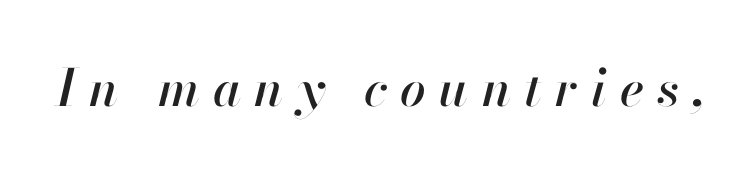
The image shows 51 px text type, italic (leaning right); set unusually wide letter spacing (+0.26 em), not underlined; high stroke contrast and a small x-height.
